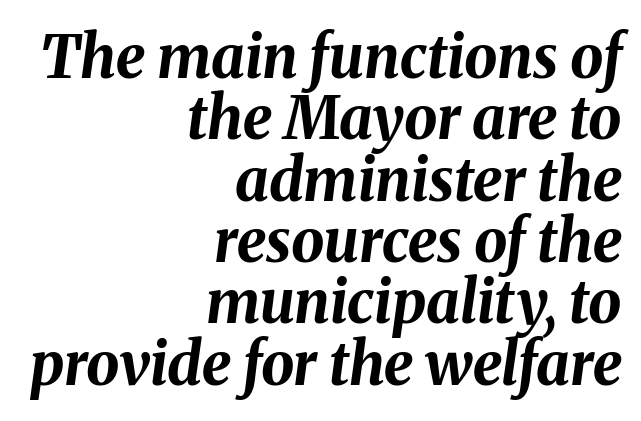
Q: Is the text bold? A: Yes.
Q: Is the text italic (slanted)? A: Yes, it leans right by about 8 degrees.
Q: Is the text underlined? A: No.
Q: How is the paragraph aligned? A: Right-aligned.
Q: Is the spacing between letters normal or unusually wide? A: Normal.
Q: Is the spacing between lines tight, normal or loose? A: Tight.
Q: Width (condensed, normal, or wide)? A: Normal.
Q: Stroke contrast? A: Medium.
Q: x-height? A: Medium.
Q: Monospaced? A: No.
